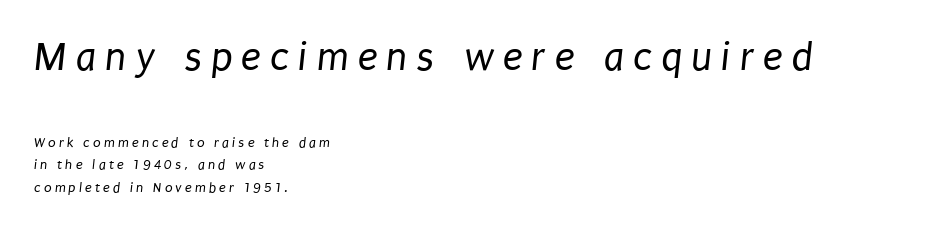
{"serif": "no", "bold": "no", "weight": "regular", "width": "condensed", "stroke_contrast": "low", "x_height": "large", "monospaced": "no", "underline": "no", "align": "left", "line_spacing": "normal", "line_spacing_ratio": 1.63, "letter_spacing": "wide", "letter_spacing_em": 0.22, "larger_block": "first", "size_ratio": 2.93, "glyph_px": 41}
